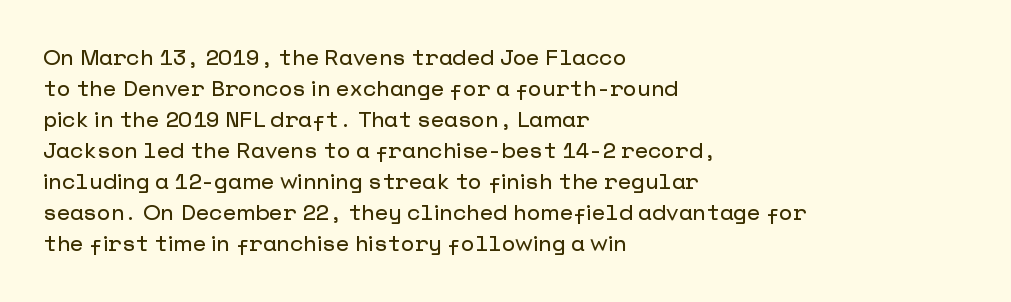
No italicization has been applied; the sample stays upright. The text block is weighted toward the left margin, trailing off unevenly rightward. Each row of text sits above clean, open space. Leading matches the norm, producing a regular column. Nobody touched the tracking dial on this one.
